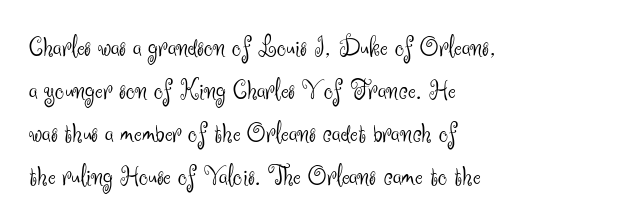
If you drew a line through each stem, it would be perfectly vertical. Each new line begins a customary step beneath the previous one. The specimen omits any rule beneath the text block's lines. Visually the block forms a straight wall on the left and a jagged coastline on the right.
